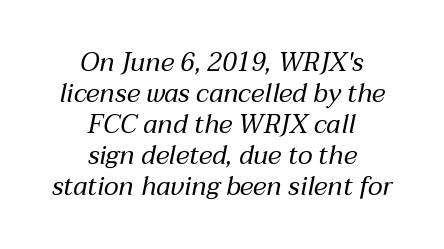
Glance below the letters and you will spot only blank space. Is the block centered? Yes — each line is placed symmetrically about the middle. You could call the tracking neutral — neither tight nor loose. The face used here has a pronounced slope to its letters. The font sits on the lighter half of the weight spectrum, regular included.
